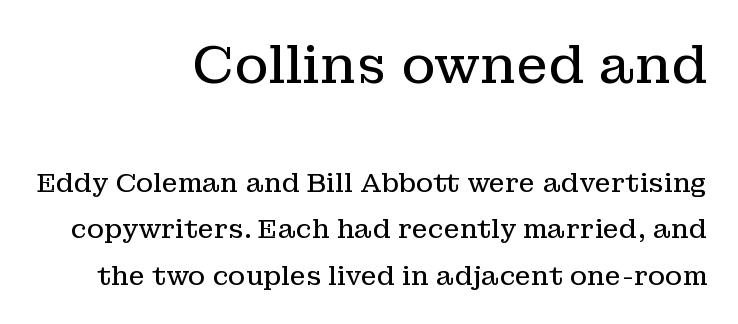
Q: Is the text bold? A: No.
Q: Is the text italic (slanted)? A: No, it is upright.
Q: Is the typeface a serif or a sans-serif typeface? A: Serif.
Q: Is the text underlined? A: No.
Q: How is the paragraph aligned? A: Right-aligned.
Q: Is the spacing between letters normal or unusually wide? A: Normal.
Q: Which block of text is set in a larger size, the first (top) or the second (bottom)? A: The first (top) one.
Q: Width (condensed, normal, or wide)? A: Normal.
Q: Stroke contrast? A: Low.
Q: x-height? A: Medium.
Q: Monospaced? A: No.
